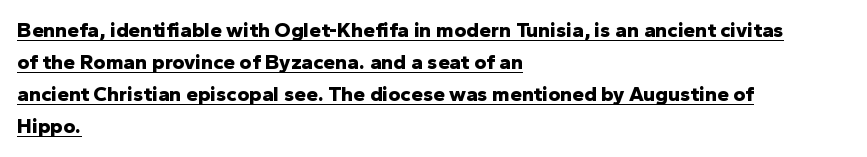
Q: Is the text bold? A: Yes.
Q: Is the text italic (slanted)? A: No, it is upright.
Q: Is the text underlined? A: Yes.
Q: How is the paragraph aligned? A: Left-aligned.
Q: Is the spacing between letters normal or unusually wide? A: Normal.
Q: Is the spacing between lines tight, normal or loose? A: Normal.
